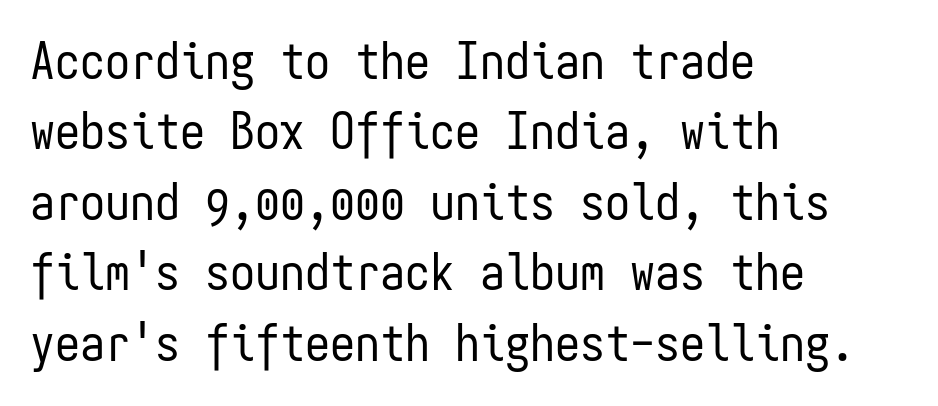
{"serif": "no", "italic": "no", "bold": "no", "weight": "regular", "width": "condensed", "stroke_contrast": "low", "x_height": "medium", "monospaced": "yes", "underline": "no", "align": "left", "line_spacing": "normal", "line_spacing_ratio": 1.41, "letter_spacing": "normal", "letter_spacing_em": 0.0, "glyph_px": 50}
